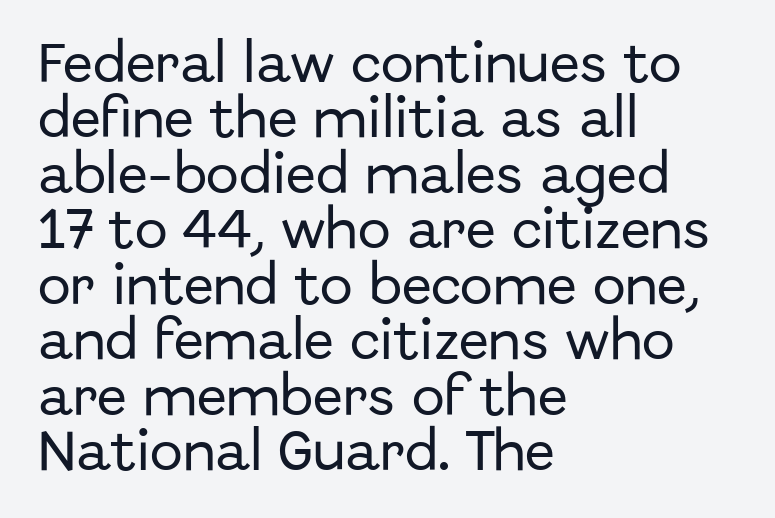
{"serif": "no", "italic": "no", "width": "normal", "stroke_contrast": "low", "x_height": "medium", "monospaced": "no", "underline": "no", "align": "left", "line_spacing": "normal", "line_spacing_ratio": 1.26, "letter_spacing": "normal", "letter_spacing_em": 0.0, "glyph_px": 44}
